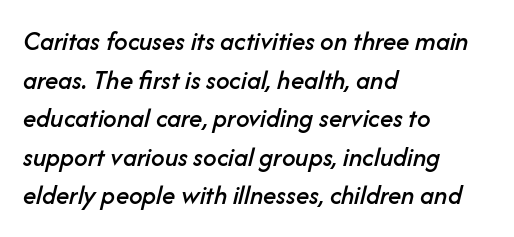
Q: Is the text italic (slanted)? A: Yes, it leans right by about 14 degrees.
Q: Is the text underlined? A: No.
Q: How is the paragraph aligned? A: Left-aligned.
Q: Is the spacing between letters normal or unusually wide? A: Normal.
Q: Is the spacing between lines tight, normal or loose? A: Normal.
